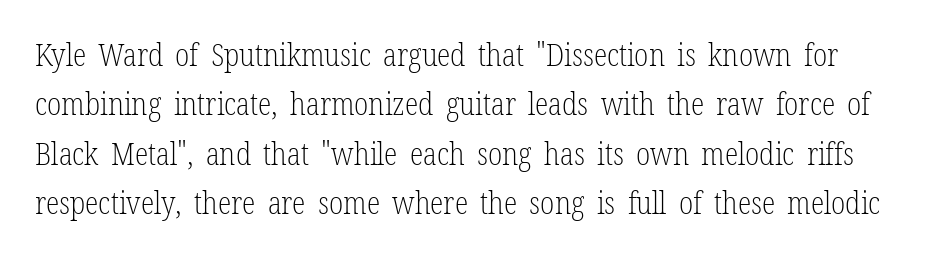
{"serif": "yes", "italic": "no", "bold": "no", "weight": "light", "width": "condensed", "stroke_contrast": "low", "x_height": "medium", "monospaced": "no", "underline": "no", "line_spacing": "normal", "line_spacing_ratio": 1.59, "letter_spacing": "normal", "letter_spacing_em": 0.0, "glyph_px": 31}
